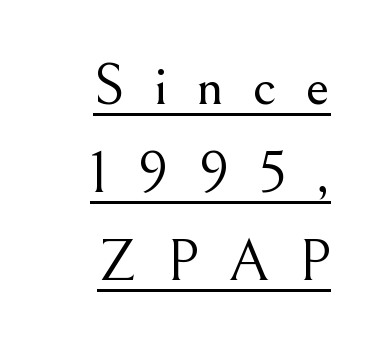
These characters rest on top of a visible drawn line. Stems here are at most as thick as an everyday book face. Posture: vertical. The face used here is proportionally spaced, like ordinary book or web type. Each letter's strokes conclude with small projecting serifs. These lines sit exactly where default settings would place them.
